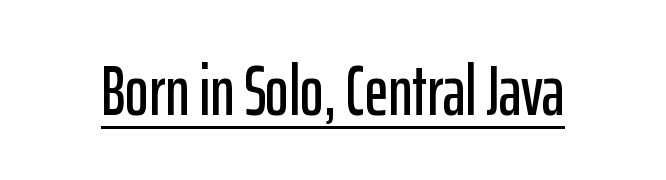
The image shows 72 px condensed sans-serif type, upright; set normal letter spacing, underlined; low stroke contrast and a medium x-height.
